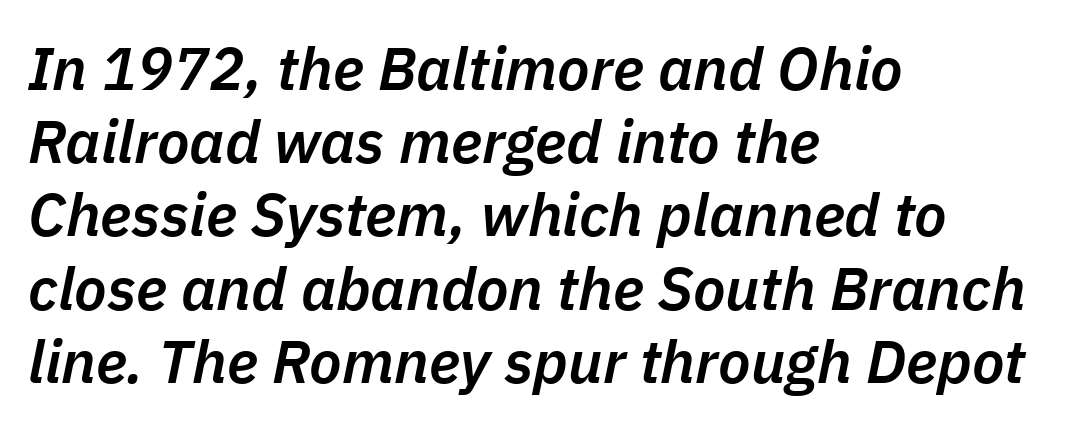
{"italic": "yes", "lean": "right", "slant_degrees": 11, "bold": "semi", "weight": "semibold", "width": "normal", "stroke_contrast": "low", "x_height": "medium", "monospaced": "no", "underline": "no", "align": "left", "line_spacing_ratio": 1.22, "letter_spacing": "normal", "letter_spacing_em": 0.0, "glyph_px": 60}
